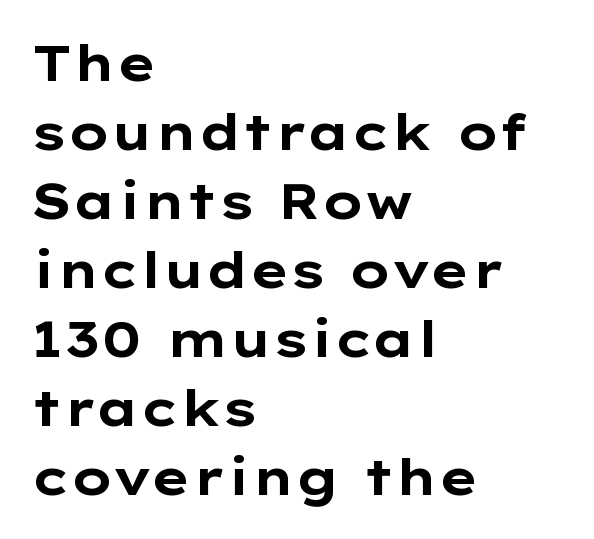
{"serif": "no", "italic": "no", "bold": "yes", "weight": "bold", "width": "wide", "stroke_contrast": "low", "x_height": "medium", "monospaced": "no", "underline": "no", "align": "left", "line_spacing": "normal", "line_spacing_ratio": 1.38, "letter_spacing": "normal", "letter_spacing_em": 0.0, "glyph_px": 50}
